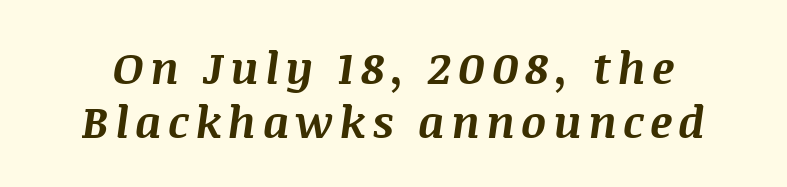
The image shows 44 px bold type, italic (leaning right); set line spacing 1.22x, not underlined; medium stroke contrast and a large x-height.
